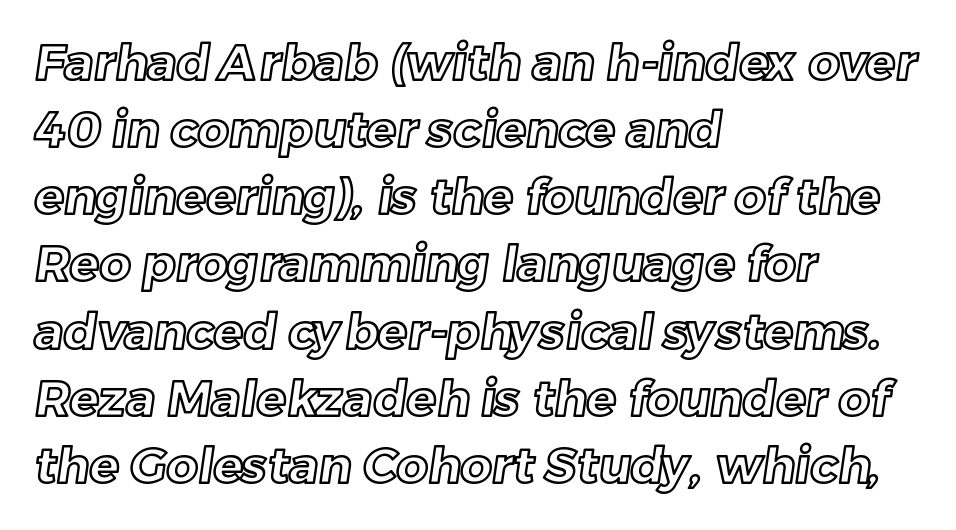
Q: Is the text underlined? A: No.
Q: How is the paragraph aligned? A: Left-aligned.
Q: Is the spacing between letters normal or unusually wide? A: Normal.
Q: Is the spacing between lines tight, normal or loose? A: Normal.
Q: Width (condensed, normal, or wide)? A: Normal.
Q: x-height? A: Medium.
Q: Monospaced? A: No.
